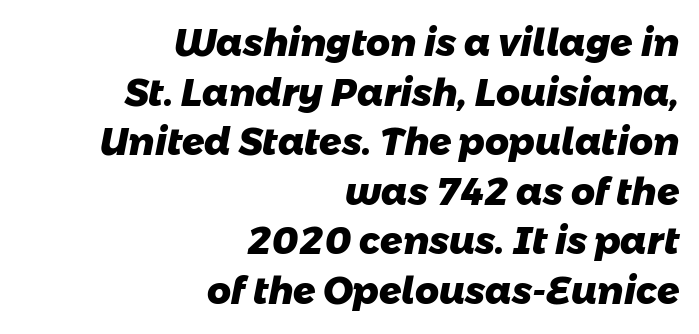
Q: Is the text bold? A: Yes.
Q: Is the typeface a serif or a sans-serif typeface? A: Sans-serif.
Q: Is the text underlined? A: No.
Q: How is the paragraph aligned? A: Right-aligned.
Q: Is the spacing between letters normal or unusually wide? A: Normal.
Q: Is the spacing between lines tight, normal or loose? A: Normal.
Q: Width (condensed, normal, or wide)? A: Normal.
Q: Stroke contrast? A: Low.
Q: x-height? A: Medium.
Q: Monospaced? A: No.
